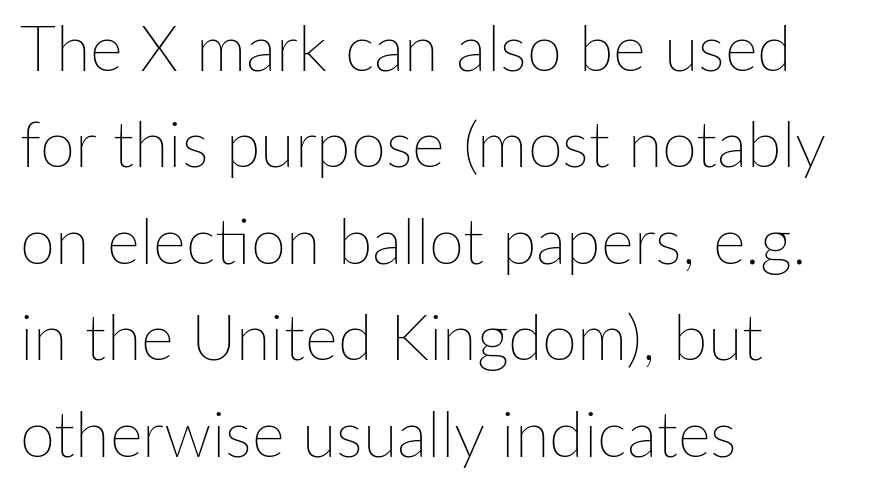
Q: Is the text bold? A: No.
Q: Is the text italic (slanted)? A: No, it is upright.
Q: Is the text underlined? A: No.
Q: How is the paragraph aligned? A: Left-aligned.
Q: Is the spacing between letters normal or unusually wide? A: Normal.
Q: Is the spacing between lines tight, normal or loose? A: Normal.
Q: Width (condensed, normal, or wide)? A: Normal.
Q: Stroke contrast? A: Low.
Q: x-height? A: Medium.
Q: Monospaced? A: No.
